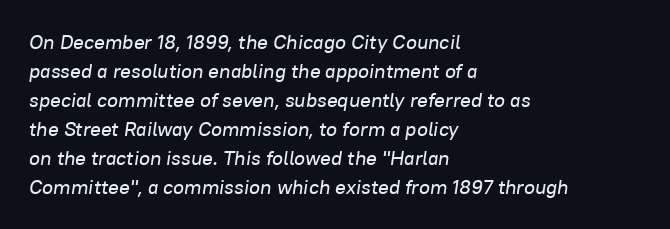
Q: Is the text italic (slanted)? A: Yes, it leans right by about 8 degrees.
Q: Is the text underlined? A: No.
Q: How is the paragraph aligned? A: Left-aligned.
Q: Is the spacing between letters normal or unusually wide? A: Normal.
Q: Is the spacing between lines tight, normal or loose? A: Normal.
